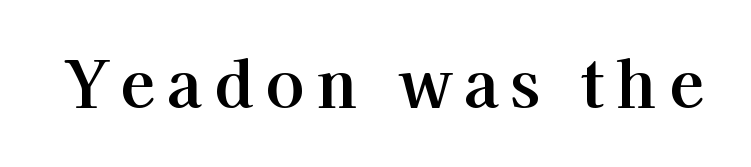
{"serif": "yes", "italic": "no", "width": "normal", "stroke_contrast": "high", "x_height": "medium", "monospaced": "no", "underline": "no", "glyph_px": 64}
